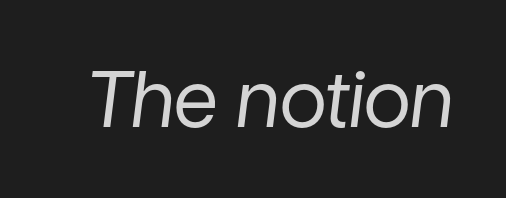
Q: Is the text bold? A: No.
Q: Is the text italic (slanted)? A: Yes, it leans right by about 7 degrees.
Q: Is the text underlined? A: No.
Q: Is the spacing between letters normal or unusually wide? A: Normal.
Q: Width (condensed, normal, or wide)? A: Normal.
Q: Stroke contrast? A: Low.
Q: x-height? A: Medium.
Q: Monospaced? A: No.
